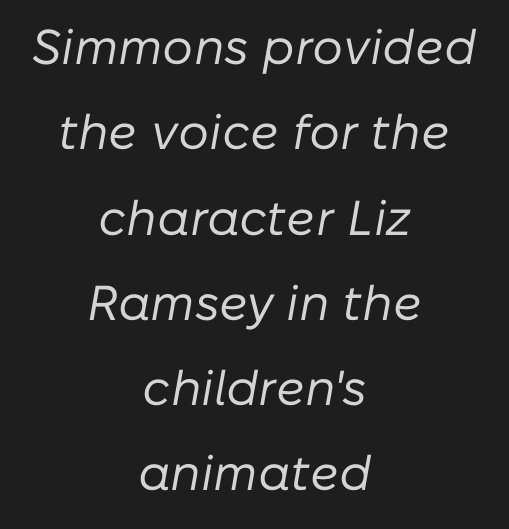
Q: Is the text bold? A: No.
Q: Is the text italic (slanted)? A: Yes, it leans right by about 10 degrees.
Q: Is the text underlined? A: No.
Q: How is the paragraph aligned? A: Centered.
Q: Is the spacing between letters normal or unusually wide? A: Normal.
Q: Width (condensed, normal, or wide)? A: Normal.
Q: Stroke contrast? A: Low.
Q: x-height? A: Medium.
Q: Monospaced? A: No.
